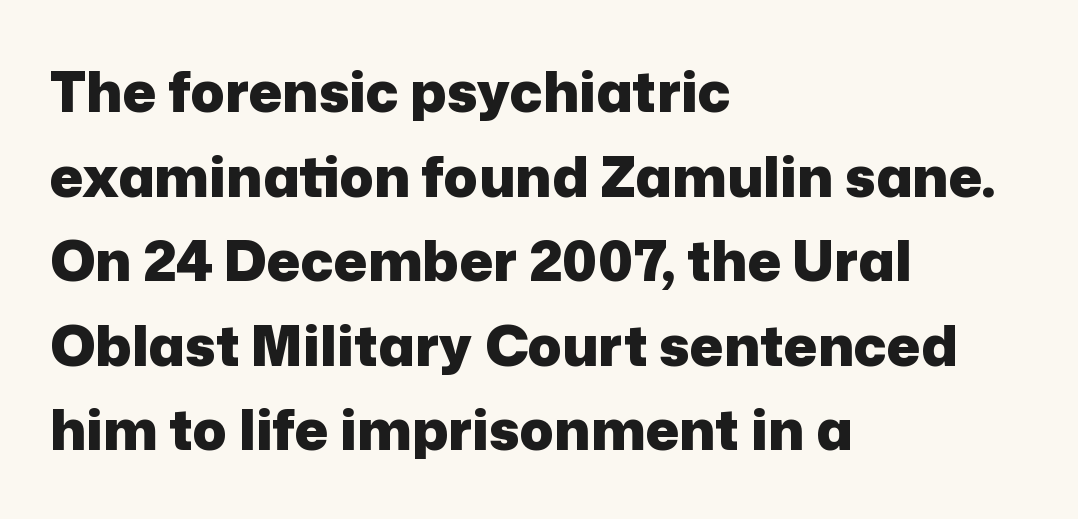
{"serif": "no", "italic": "no", "bold": "yes", "weight": "heavy", "width": "normal", "stroke_contrast": "low", "x_height": "medium", "monospaced": "no", "underline": "no", "align": "left", "line_spacing": "normal", "line_spacing_ratio": 1.51, "letter_spacing": "normal", "letter_spacing_em": 0.0, "glyph_px": 56}
